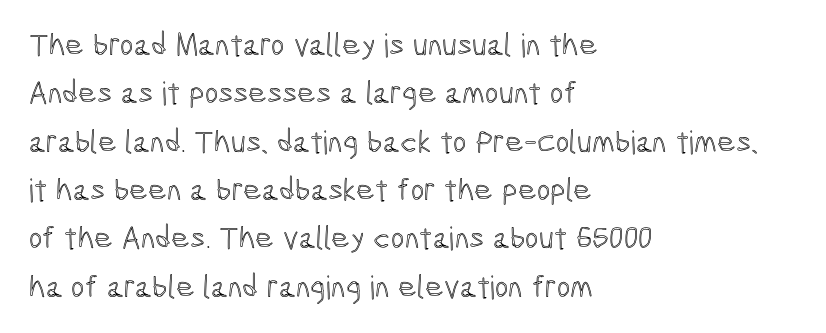
Q: Is the text italic (slanted)? A: No, it is upright.
Q: Is the text underlined? A: No.
Q: How is the paragraph aligned? A: Left-aligned.
Q: Is the spacing between letters normal or unusually wide? A: Normal.
Q: Is the spacing between lines tight, normal or loose? A: Normal.
Q: Width (condensed, normal, or wide)? A: Condensed.
Q: x-height? A: Medium.
Q: Monospaced? A: No.
